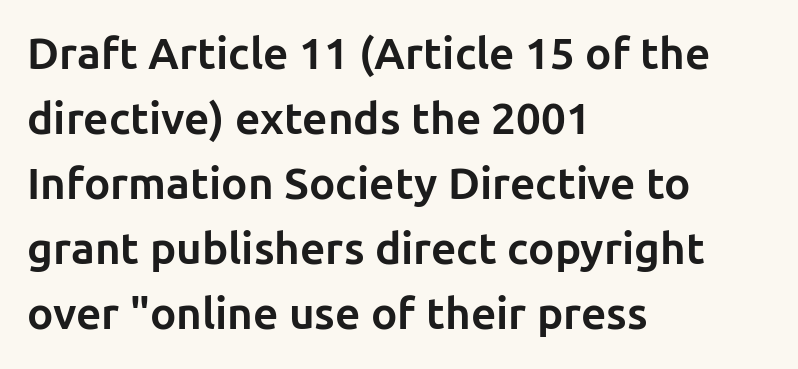
Does the leading feel generous? No, just average. The text was rendered using a sans face with plain stroke endings. This sample uses an upright cut, with every glyph sitting square on the baseline. Proportional: the letters do not fall into vertical columns.
